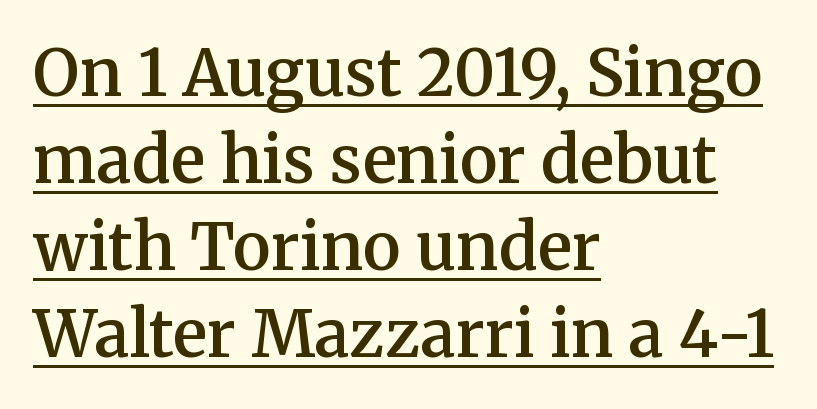
Proportional: the letters do not fall into vertical columns. Baseline-to-baseline distance is the conventional proportion of letter height. Underline: present. Caption: semibold face, moderately heavy strokes.
